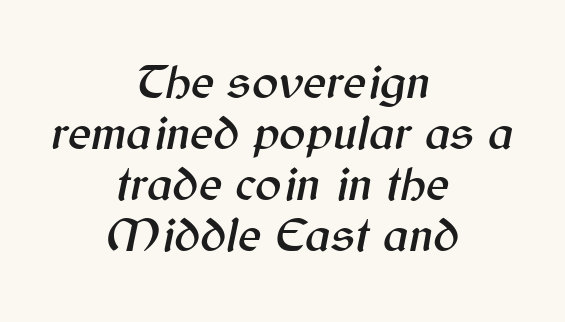
Slanted lettering throughout. Students, note that the glyphs here touch the page at normal intervals. Very little white space separates one row of letters from the next. The compositor balanced each line on the midline.
